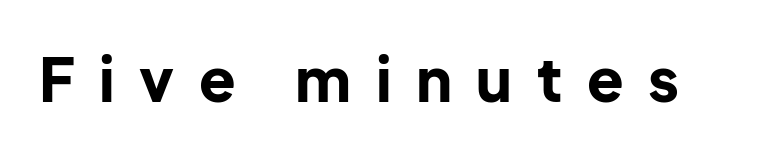
Q: Is the text bold? A: Yes.
Q: Is the text italic (slanted)? A: No, it is upright.
Q: Is the typeface a serif or a sans-serif typeface? A: Sans-serif.
Q: Is the text underlined? A: No.
Q: Is the spacing between letters normal or unusually wide? A: Unusually wide.
Q: Width (condensed, normal, or wide)? A: Normal.
Q: Stroke contrast? A: Low.
Q: x-height? A: Medium.
Q: Monospaced? A: No.
